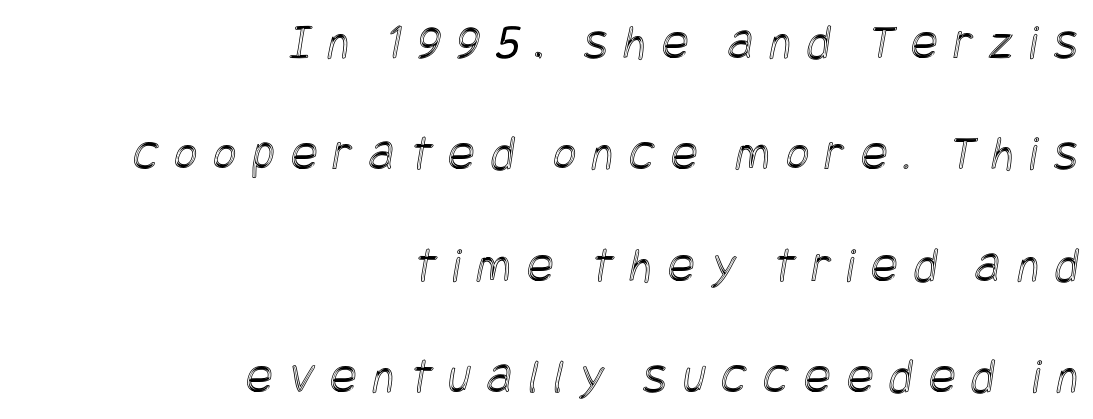
{"width": "condensed", "x_height": "large", "underline": "no", "align": "right", "line_spacing": "loose", "line_spacing_ratio": 2.23, "letter_spacing": "wide", "letter_spacing_em": 0.32, "glyph_px": 50}
